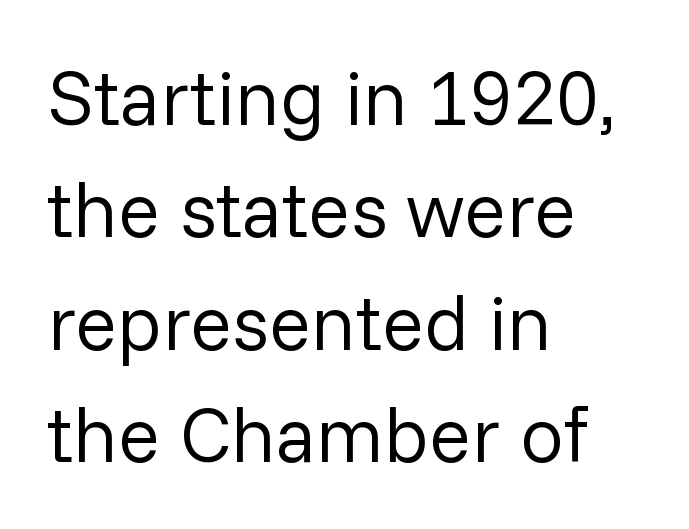
Q: Is the text bold? A: No.
Q: Is the text italic (slanted)? A: No, it is upright.
Q: Is the typeface a serif or a sans-serif typeface? A: Sans-serif.
Q: Is the text underlined? A: No.
Q: How is the paragraph aligned? A: Left-aligned.
Q: Is the spacing between letters normal or unusually wide? A: Normal.
Q: Is the spacing between lines tight, normal or loose? A: Normal.
Q: Width (condensed, normal, or wide)? A: Normal.
Q: Stroke contrast? A: Low.
Q: x-height? A: Medium.
Q: Monospaced? A: No.
